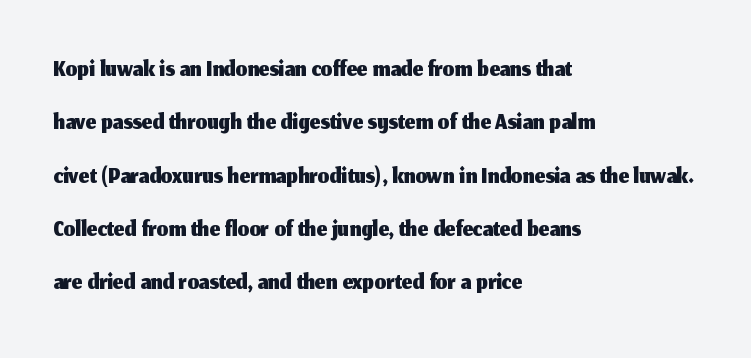
{"serif": "no", "italic": "no", "width": "normal", "stroke_contrast": "medium", "x_height": "medium", "monospaced": "no", "underline": "no", "align": "left", "line_spacing": "normal", "line_spacing_ratio": 1.44, "letter_spacing": "normal", "letter_spacing_em": 0.0, "glyph_px": 37}
